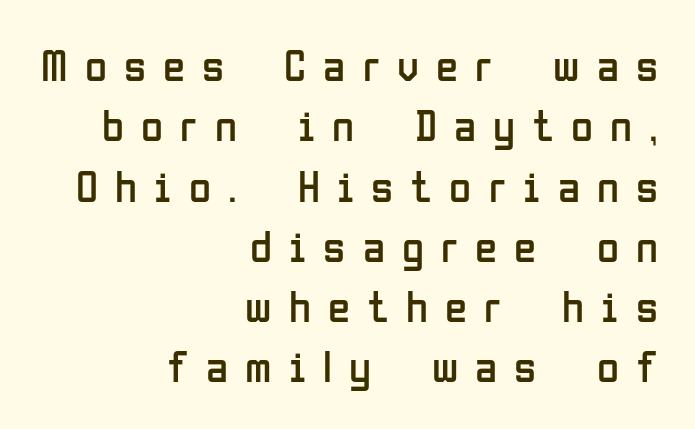
Summary of vertical rhythm: regular, with standard interline spacing. Notice how the passage keeps a crisp vertical edge on the right only. The typesetting does not lean heavy: it is not bold. The rendering inserts visible extra space after every character.
